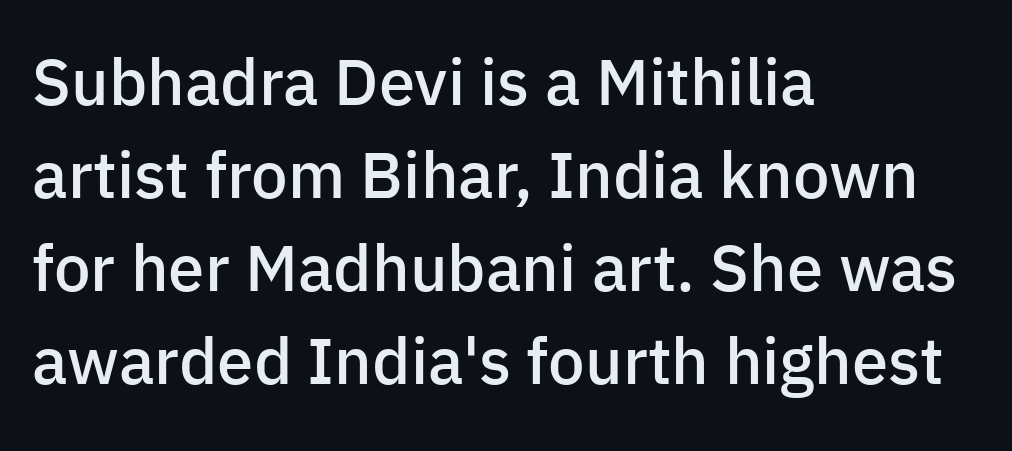
The lines in this sample share a left origin and differ only in where they stop. The glyphs in this specimen are sans serif. The strokes are fattened partway — semibold, not bold. Rows of type keep a routine distance in the vertical direction. Proportional: the letters do not fall into vertical columns. Observe the ordinary spacing: letters are neighbours, not strangers.
